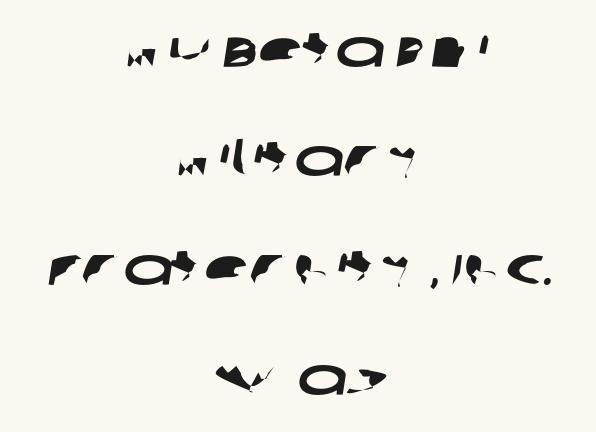
{"serif": "no", "width": "wide", "stroke_contrast": "low", "x_height": "large", "monospaced": "no", "underline": "no", "align": "center", "line_spacing": "loose", "line_spacing_ratio": 2.06, "letter_spacing": "normal", "letter_spacing_em": 0.0, "glyph_px": 53}
